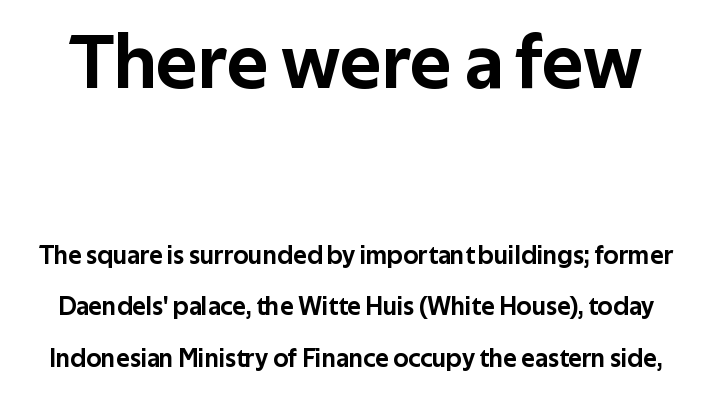
{"serif": "no", "italic": "no", "width": "normal", "stroke_contrast": "low", "x_height": "medium", "monospaced": "no", "underline": "no", "line_spacing": "loose", "line_spacing_ratio": 1.99, "letter_spacing": "normal", "letter_spacing_em": 0.0, "larger_block": "first", "size_ratio": 3.0, "glyph_px": 78}
